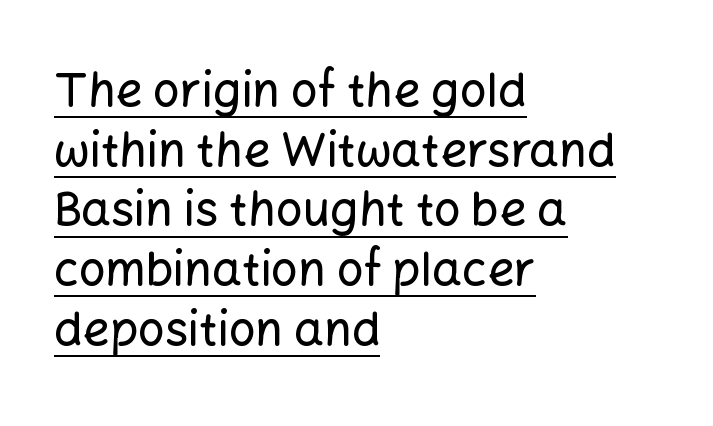
Has an underline been added? It has. Leading: standard. Varying glyph widths throughout — classic text-font behaviour. A sans-serif font was chosen for this passage.
